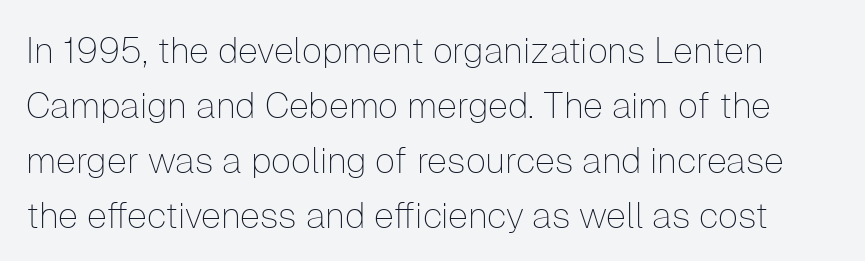
{"serif": "no", "italic": "no", "bold": "no", "weight": "thin", "width": "normal", "stroke_contrast": "low", "x_height": "medium", "monospaced": "no", "underline": "no", "line_spacing": "normal", "line_spacing_ratio": 1.53, "letter_spacing": "normal", "letter_spacing_em": 0.0, "glyph_px": 36}
